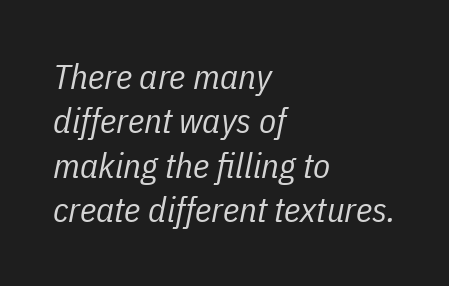
{"italic": "yes", "lean": "right", "slant_degrees": 11, "bold": "no", "weight": "regular", "width": "condensed", "stroke_contrast": "low", "x_height": "medium", "monospaced": "no", "underline": "no", "align": "left", "line_spacing": "normal", "line_spacing_ratio": 1.27, "letter_spacing": "normal", "letter_spacing_em": 0.0, "glyph_px": 35}
